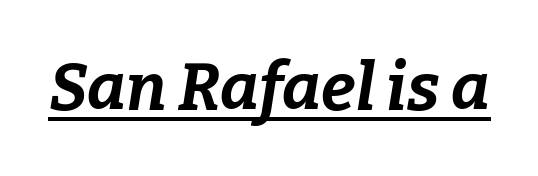
Italic? Definitely — the glyphs are oblique. Notice how thick the strokes are: this is what a full bold looks like. Look at the tracking — it's just the regular setting, nothing added. A baseline rule has been typeset under these characters.
